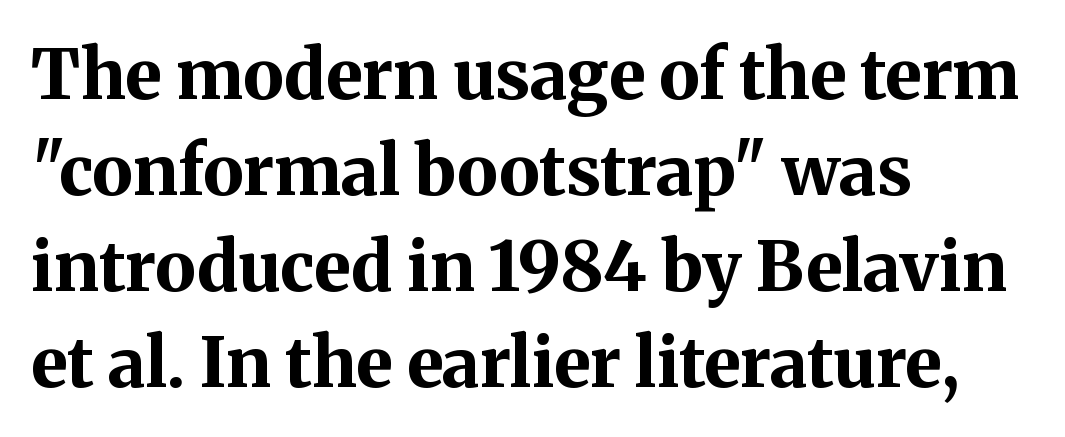
The axis of the letterforms is exactly vertical. The letters sit at their default tracking, neither squeezed nor spread. As a designer I'd log this as weight 700, bold. This rendering employs a face with finishing strokes, i.e., a serif. Spacing verdict: proportional, widths tailored to each character. If you drew a ruler down the left edge, every line would touch it.
